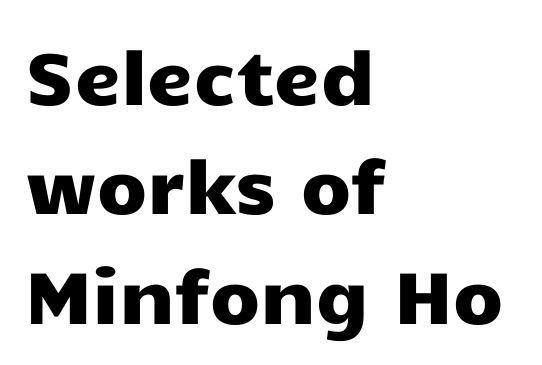
The paragraph has a hard left edge and a soft right edge. Letters rest on an invisible, unmarked baseline. These lines are rendered in a variable-pitch font. The letterforms sit shoulder to shoulder at normal distance. Are there feet on the stems? There aren't — it's a sans. Quick note: not italic, upright.
